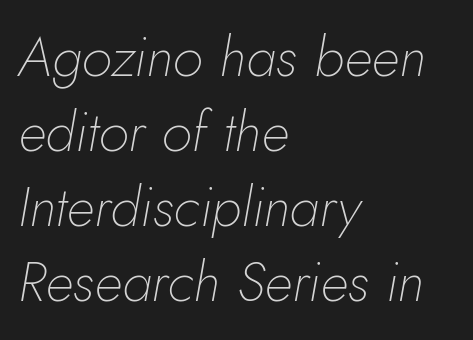
The image shows 56 px thin type, italic (leaning right); set left-aligned, normal line spacing (1.34x), normal letter spacing, not underlined; low stroke contrast and a small x-height.
